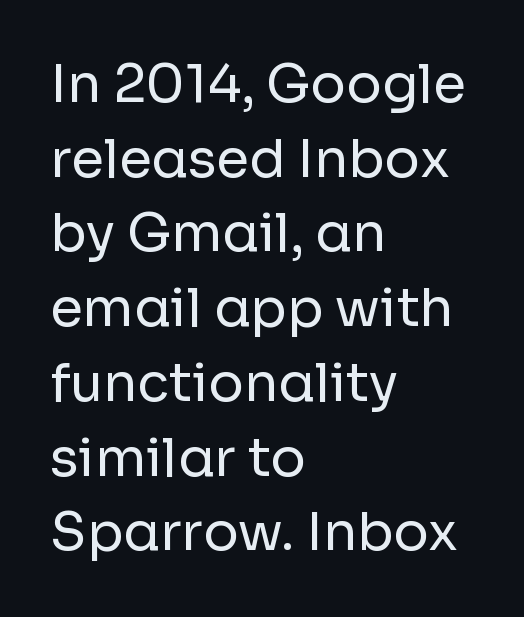
Unlike a traditional serif, this face leaves its strokes unadorned. Does the leading feel generous? No, just average. The characters are drawn with everyday or finer stroke widths. This sample uses plain, unmodified letter spacing.
